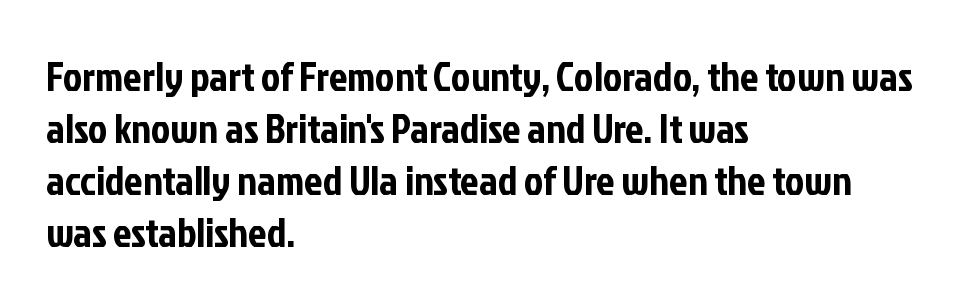
Q: Is the text italic (slanted)? A: No, it is upright.
Q: Is the typeface a serif or a sans-serif typeface? A: Sans-serif.
Q: Is the text underlined? A: No.
Q: How is the paragraph aligned? A: Left-aligned.
Q: Is the spacing between letters normal or unusually wide? A: Normal.
Q: Is the spacing between lines tight, normal or loose? A: Normal.
Q: Width (condensed, normal, or wide)? A: Condensed.
Q: Stroke contrast? A: Low.
Q: x-height? A: Medium.
Q: Monospaced? A: No.
